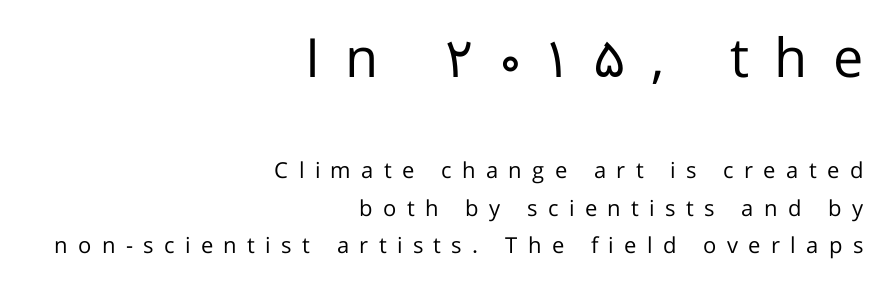
The image shows 54 px regular-weight sans-serif type, upright; set right-aligned, normal line spacing (1.69x), unusually wide letter spacing (+0.47 em), not underlined; the first (top) block is 2.45x larger; low stroke contrast and a medium x-height.
